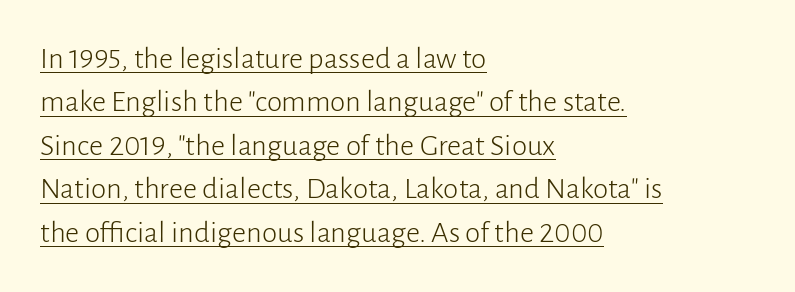
This rendering uses left alignment, leaving the right contour irregular. This is underlined copy, the kind a proofreader might mark for attention. No heavy texture on the line: the type isn't bold. The characters display no serif detailing; their extremities are plain.
